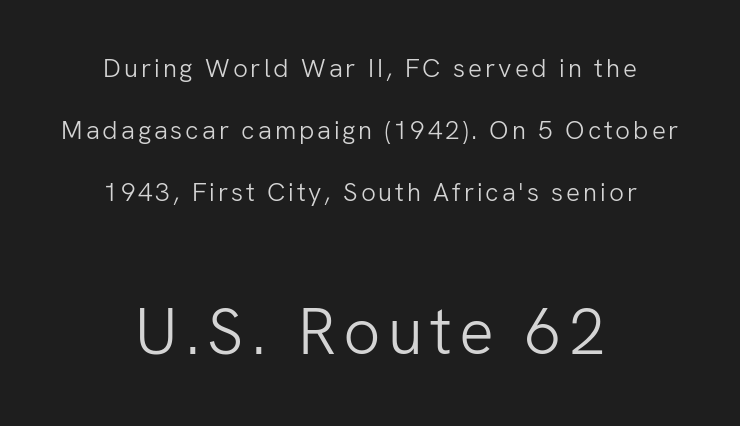
The image shows 65 px light sans-serif type, upright; set centered, loose line spacing (2.39x), not underlined; the second (bottom) block is 2.5x larger; low stroke contrast and a medium x-height.
